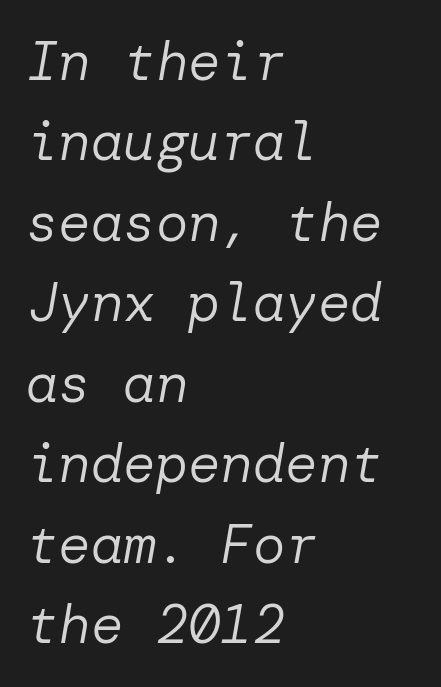
The image shows 54 px regular-weight type, italic (leaning right); set left-aligned, normal line spacing (1.49x), normal letter spacing, not underlined; low stroke contrast and a medium x-height.
